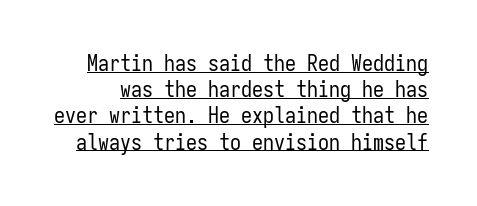
Stem width sits at or under what a default text font uses. What stands out about the letter spacing? Nothing — it is the standard amount. The typesetter has applied underlining to the passage shown. In terms of posture, this sample is upright.
